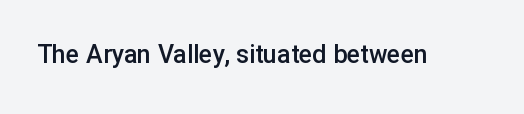
Q: Is the text bold? A: Semi-bold.
Q: Is the text italic (slanted)? A: No, it is upright.
Q: Is the text underlined? A: No.
Q: Is the spacing between letters normal or unusually wide? A: Normal.
